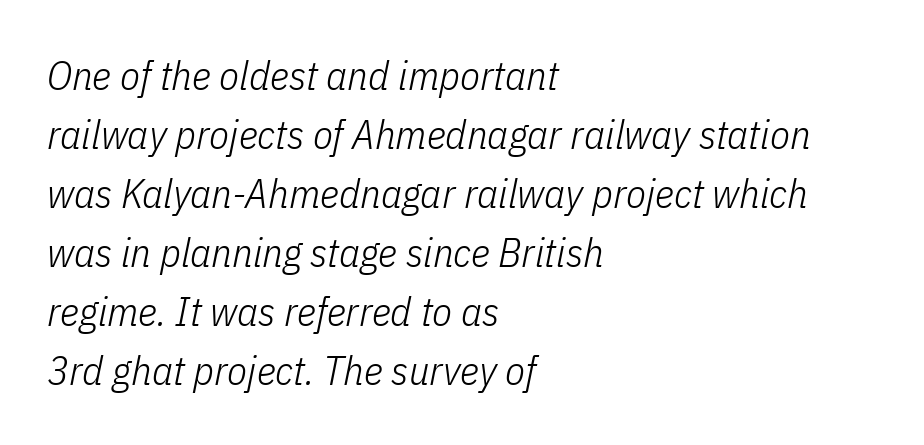
{"italic": "yes", "lean": "right", "slant_degrees": 11, "bold": "no", "weight": "light", "width": "condensed", "stroke_contrast": "low", "x_height": "medium", "monospaced": "no", "underline": "no", "align": "left", "line_spacing": "normal", "line_spacing_ratio": 1.44, "letter_spacing": "normal", "letter_spacing_em": 0.0, "glyph_px": 41}
